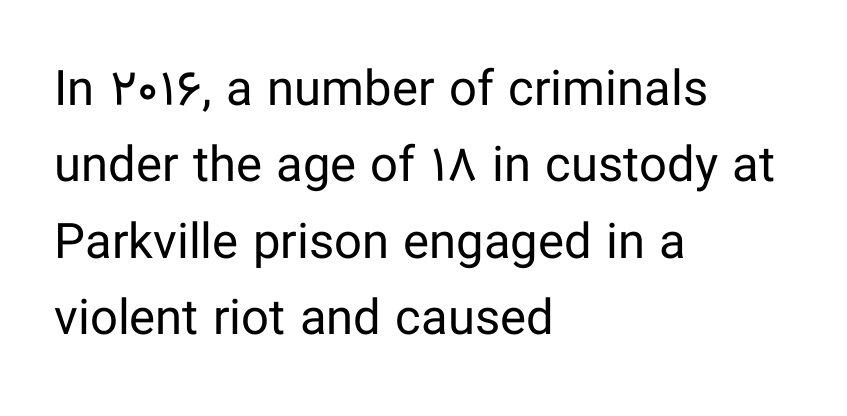
Q: Is the text bold? A: No.
Q: Is the text italic (slanted)? A: No, it is upright.
Q: Is the typeface a serif or a sans-serif typeface? A: Sans-serif.
Q: Is the text underlined? A: No.
Q: How is the paragraph aligned? A: Left-aligned.
Q: Is the spacing between letters normal or unusually wide? A: Normal.
Q: Is the spacing between lines tight, normal or loose? A: Normal.
Q: Width (condensed, normal, or wide)? A: Normal.
Q: Stroke contrast? A: Low.
Q: x-height? A: Medium.
Q: Monospaced? A: No.
